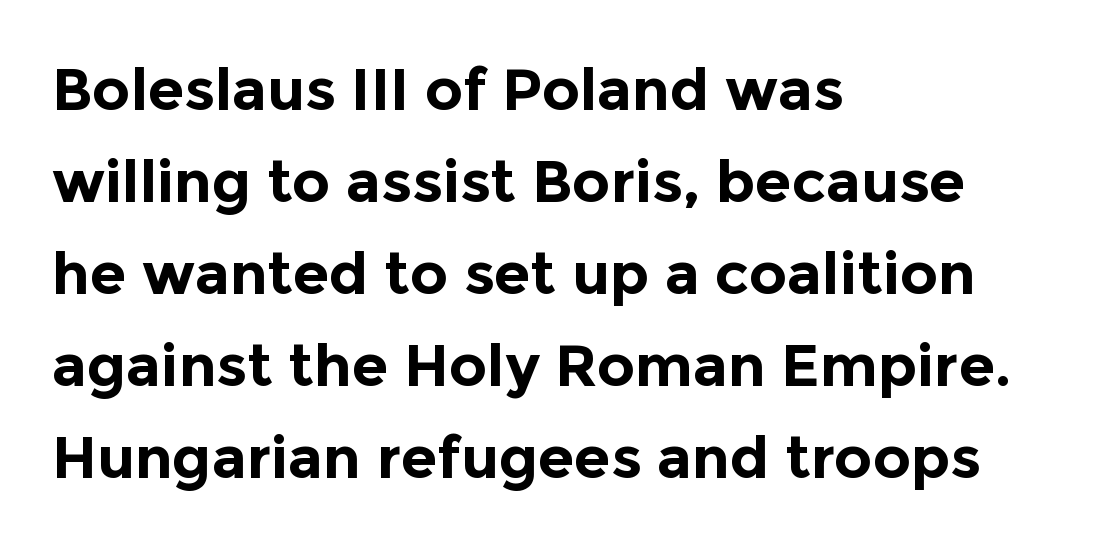
The designer went with a sans here, leaving each stem footless. Successive baselines arrive at the customary interval. Where is the straight margin? On the left. This sample has the flowing, uneven cadence of proportional lettering.
